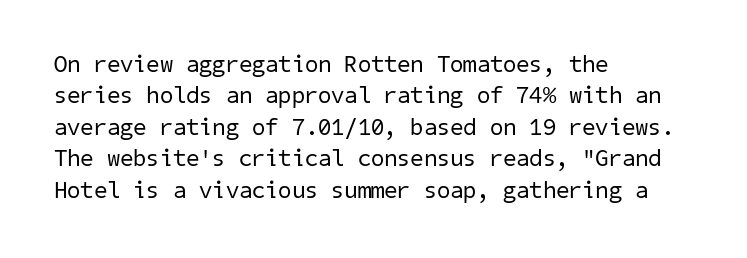
The space between consecutive lines is moderate. Letters have the restrained weight of plain body copy at most. Caption: multi-line text, flush left, ragged right. You could call the tracking neutral — neither tight nor loose. The space directly below the letters is spotless.
